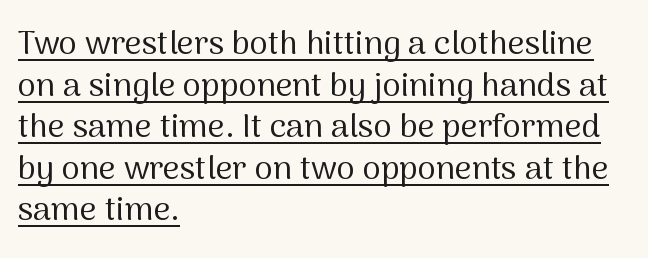
Q: Is the text bold? A: No.
Q: Is the text italic (slanted)? A: No, it is upright.
Q: Is the typeface a serif or a sans-serif typeface? A: Sans-serif.
Q: Is the text underlined? A: Yes.
Q: How is the paragraph aligned? A: Left-aligned.
Q: Is the spacing between letters normal or unusually wide? A: Normal.
Q: Is the spacing between lines tight, normal or loose? A: Normal.
Q: Width (condensed, normal, or wide)? A: Normal.
Q: Stroke contrast? A: Medium.
Q: x-height? A: Medium.
Q: Monospaced? A: No.
